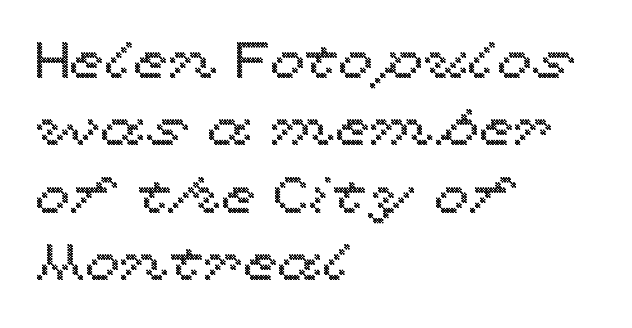
{"width": "wide", "x_height": "medium", "monospaced": "no", "underline": "no", "align": "left", "line_spacing": "normal", "line_spacing_ratio": 1.32, "letter_spacing": "normal", "letter_spacing_em": 0.0, "glyph_px": 51}
